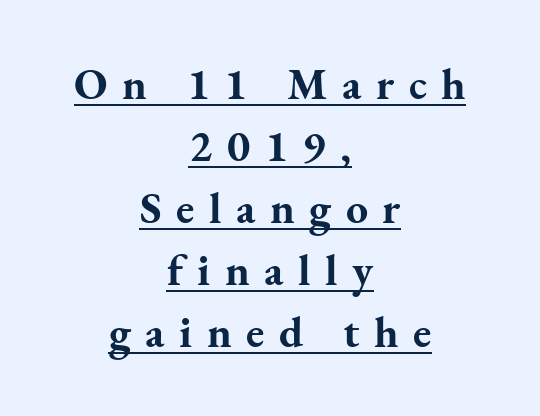
Each letter keeps its own natural width here, so spacing adapts to shape. Students, note that the glyphs here are deliberately spaced far apart. Old-style or modern, the face here clearly has serifs. Honestly, the underline is the first thing you notice here. Notice how the stems are strictly vertical — no italics here.
